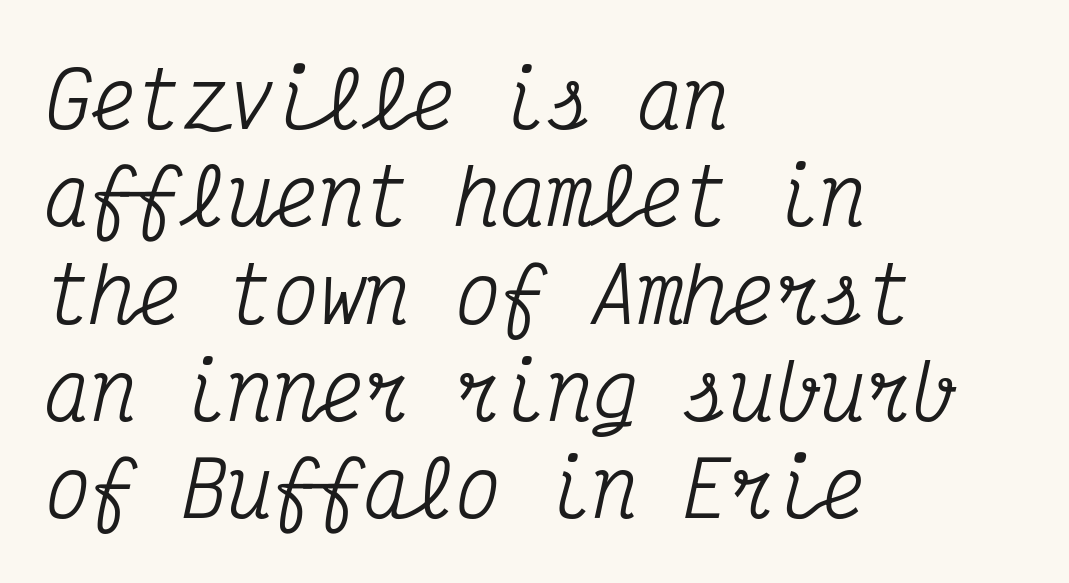
{"serif": "yes", "italic": "yes", "lean": "right", "slant_degrees": 12, "width": "condensed", "stroke_contrast": "medium", "x_height": "medium", "monospaced": "yes", "underline": "no", "align": "left", "line_spacing": "normal", "line_spacing_ratio": 1.28, "letter_spacing": "normal", "letter_spacing_em": 0.0, "glyph_px": 76}
